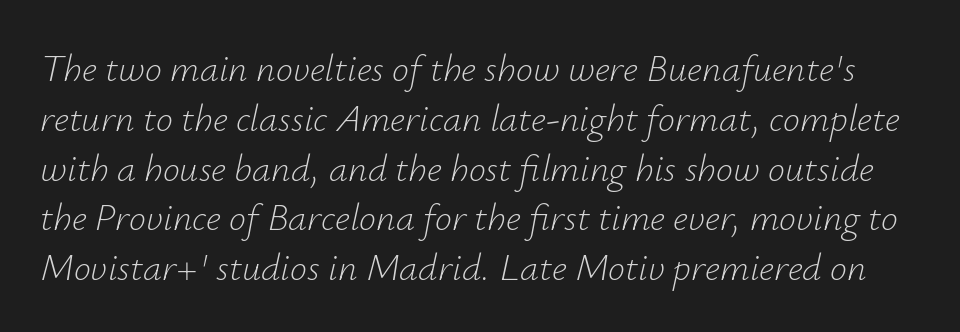
Here the designer chose a conventional face with non-uniform glyph widths. This is oblique type, the kind used for emphasis or titles. Regarding leading, the lines here are spaced in the standard way. Each stroke keeps to a modest, everyday thickness or less. Check under the words: just untouched page. Observe the ordinary spacing: letters are neighbours, not strangers.
